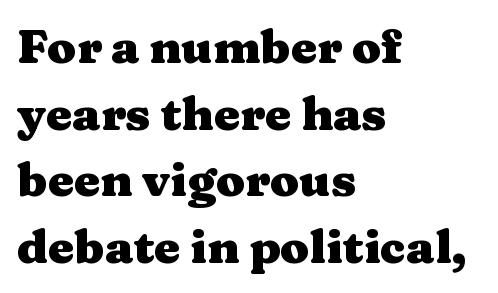
Q: Is the text bold? A: Yes.
Q: Is the text italic (slanted)? A: No, it is upright.
Q: Is the typeface a serif or a sans-serif typeface? A: Serif.
Q: Is the text underlined? A: No.
Q: How is the paragraph aligned? A: Left-aligned.
Q: Is the spacing between letters normal or unusually wide? A: Normal.
Q: Is the spacing between lines tight, normal or loose? A: Normal.
Q: Width (condensed, normal, or wide)? A: Wide.
Q: Stroke contrast? A: Medium.
Q: x-height? A: Medium.
Q: Monospaced? A: No.
